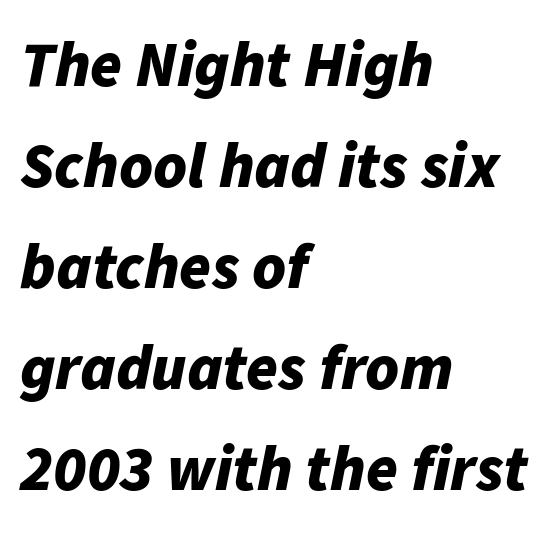
{"italic": "yes", "lean": "right", "slant_degrees": 11, "bold": "yes", "weight": "bold", "width": "normal", "stroke_contrast": "low", "x_height": "medium", "monospaced": "no", "underline": "no", "align": "left", "line_spacing": "normal", "line_spacing_ratio": 1.58, "letter_spacing": "normal", "letter_spacing_em": 0.0, "glyph_px": 64}
